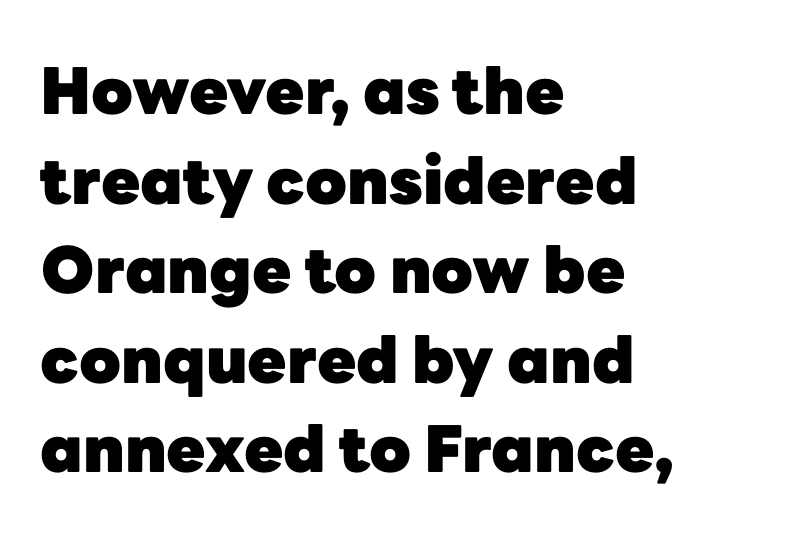
Tracking value appears to be zero — textbook default spacing. Do the letters lean? They stand straight. Words float on clear page, feet unadorned. A normal amount of white space separates one row of letters from the next. Plenty of ink on the page — the face is bold. Each letter keeps its own natural width here, so spacing adapts to shape.
